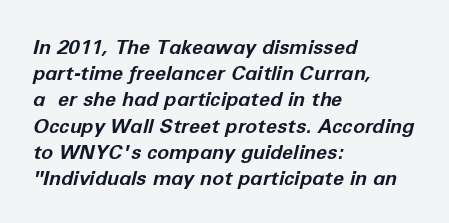
Honestly, the row spacing looks completely unremarkable. The glyphs have the mass of a bold cut. The space beneath each line is pristine and unruled. The font's italic variant was chosen for this text.
